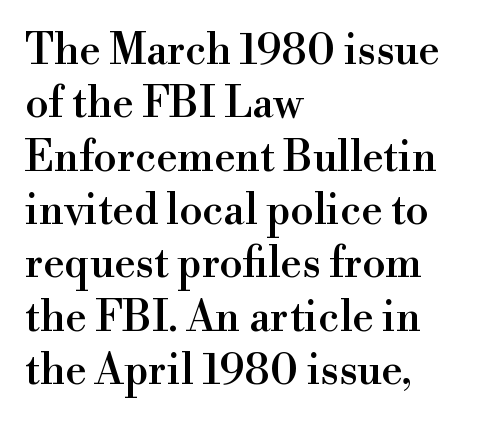
{"serif": "yes", "italic": "no", "width": "normal", "x_height": "small", "monospaced": "no", "underline": "no", "align": "left", "line_spacing": "normal", "line_spacing_ratio": 1.27, "letter_spacing": "normal", "letter_spacing_em": 0.0, "glyph_px": 42}
